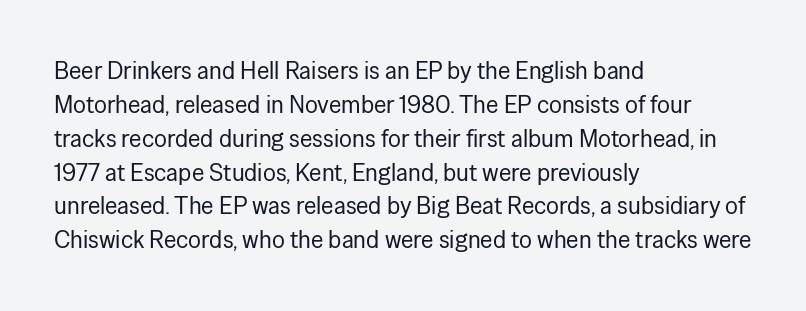
Q: Is the text bold? A: No.
Q: Is the text italic (slanted)? A: No, it is upright.
Q: Is the text underlined? A: No.
Q: How is the paragraph aligned? A: Left-aligned.
Q: Is the spacing between letters normal or unusually wide? A: Normal.
Q: Is the spacing between lines tight, normal or loose? A: Normal.
